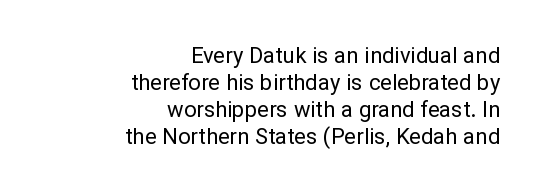
Q: Is the text bold? A: No.
Q: Is the text italic (slanted)? A: No, it is upright.
Q: Is the text underlined? A: No.
Q: How is the paragraph aligned? A: Right-aligned.
Q: Is the spacing between letters normal or unusually wide? A: Normal.
